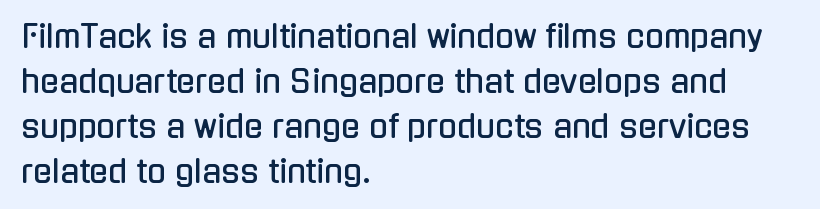
{"serif": "no", "italic": "no", "width": "condensed", "stroke_contrast": "low", "x_height": "medium", "monospaced": "no", "underline": "no", "align": "left", "line_spacing": "normal", "line_spacing_ratio": 1.45, "letter_spacing": "normal", "letter_spacing_em": 0.0, "glyph_px": 31}
